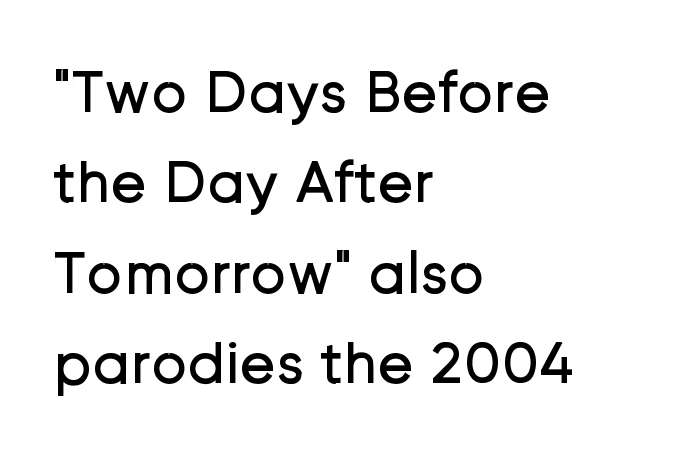
The image shows 61 px regular-weight sans-serif type, upright; set left-aligned, normal line spacing (1.48x), normal letter spacing, not underlined; low stroke contrast and a medium x-height.
